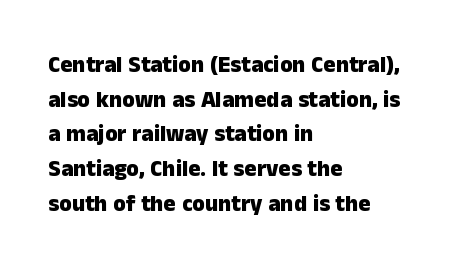
Q: Is the text bold? A: Yes.
Q: Is the text italic (slanted)? A: No, it is upright.
Q: Is the text underlined? A: No.
Q: How is the paragraph aligned? A: Left-aligned.
Q: Is the spacing between letters normal or unusually wide? A: Normal.
Q: Is the spacing between lines tight, normal or loose? A: Normal.
